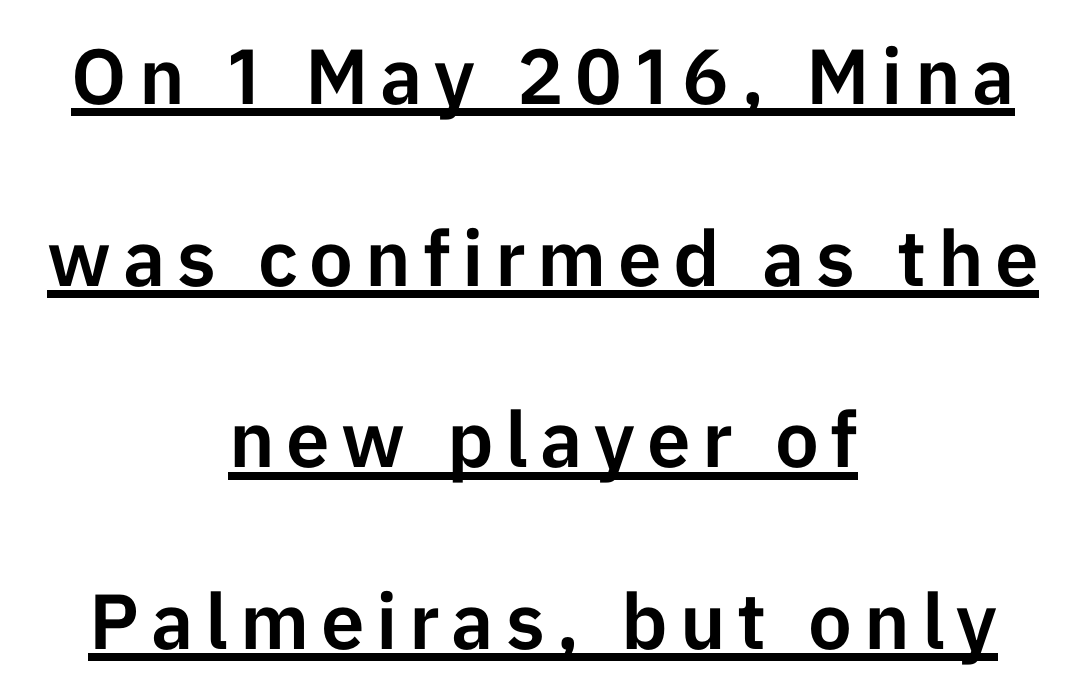
{"serif": "no", "italic": "no", "width": "normal", "stroke_contrast": "low", "x_height": "medium", "monospaced": "no", "underline": "yes", "align": "center", "line_spacing": "loose", "line_spacing_ratio": 2.33, "glyph_px": 78}
